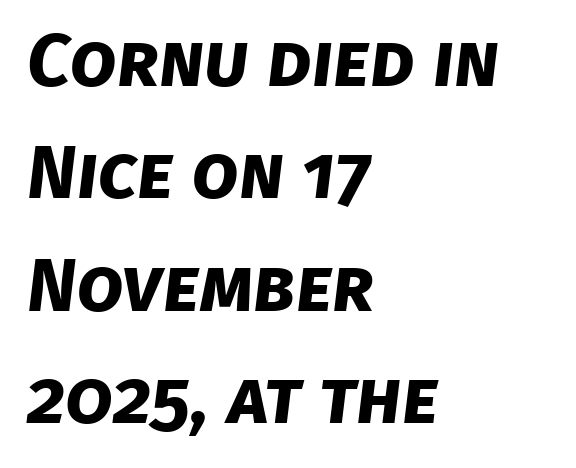
The image shows 75 px bold sans-serif type; set left-aligned, normal line spacing (1.5x), normal letter spacing, not underlined; low stroke contrast and a large x-height.
